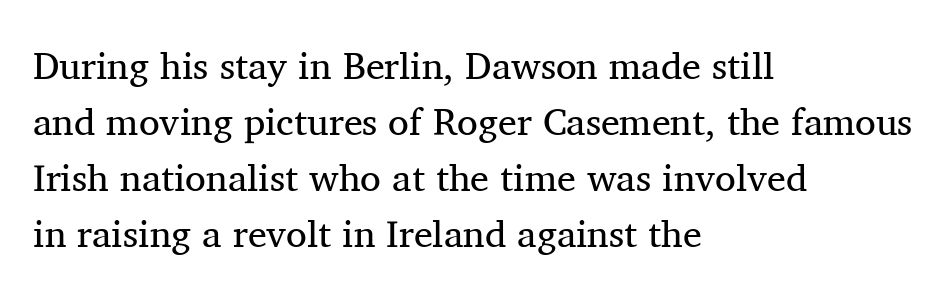
{"serif": "yes", "italic": "no", "bold": "no", "weight": "regular", "width": "normal", "stroke_contrast": "medium", "x_height": "medium", "monospaced": "no", "underline": "no", "align": "left", "line_spacing": "normal", "line_spacing_ratio": 1.47, "letter_spacing": "normal", "letter_spacing_em": 0.0, "glyph_px": 38}
